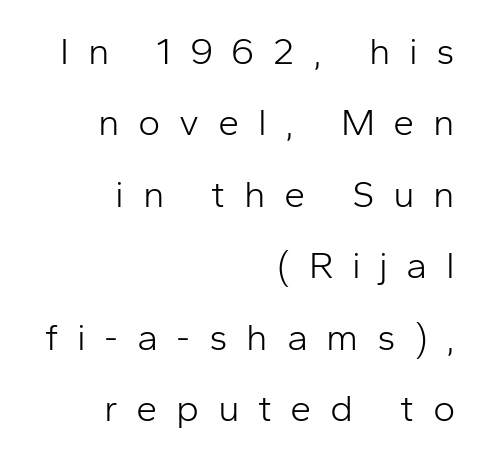
Q: Is the text bold? A: No.
Q: Is the text italic (slanted)? A: No, it is upright.
Q: Is the typeface a serif or a sans-serif typeface? A: Sans-serif.
Q: Is the text underlined? A: No.
Q: How is the paragraph aligned? A: Right-aligned.
Q: Is the spacing between letters normal or unusually wide? A: Unusually wide.
Q: Width (condensed, normal, or wide)? A: Normal.
Q: Stroke contrast? A: Low.
Q: x-height? A: Medium.
Q: Monospaced? A: No.
